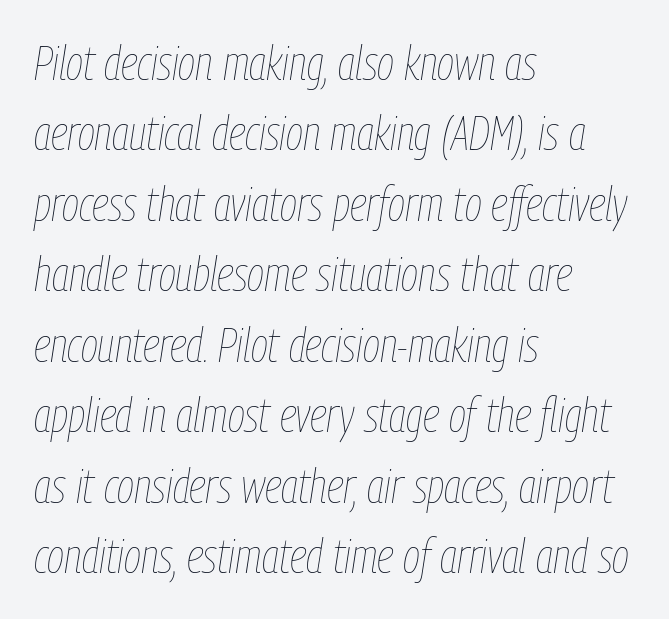
The image shows 47 px thin, condensed type, italic (leaning right); set left-aligned, normal line spacing (1.5x), normal letter spacing, not underlined; low stroke contrast and a medium x-height.
